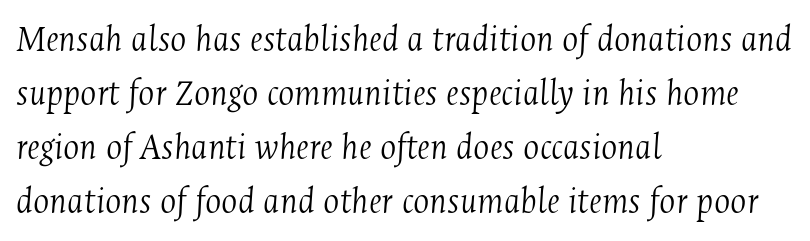
{"serif": "yes", "italic": "yes", "lean": "right", "slant_degrees": 4, "bold": "no", "weight": "light", "width": "condensed", "stroke_contrast": "medium", "x_height": "medium", "monospaced": "no", "underline": "no", "align": "left", "line_spacing": "normal", "line_spacing_ratio": 1.42, "letter_spacing": "normal", "letter_spacing_em": 0.0, "glyph_px": 38}
